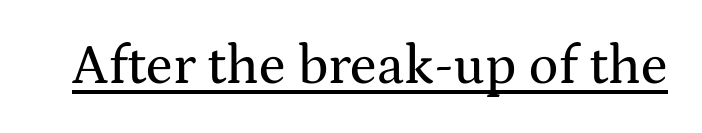
{"serif": "yes", "italic": "no", "width": "wide", "stroke_contrast": "medium", "x_height": "medium", "monospaced": "no", "underline": "yes", "letter_spacing": "normal", "letter_spacing_em": 0.0, "glyph_px": 55}
